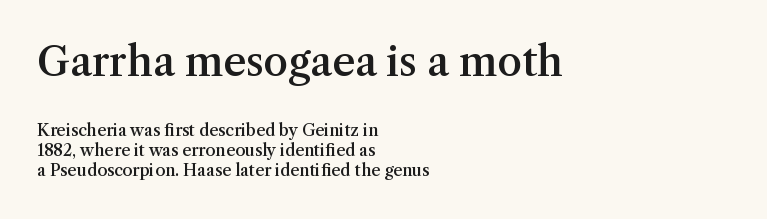
The letters advance in unequal steps, a hallmark of proportional type. I'd call this a serif setting — the letters wear small feet. Semibold letterforms, between regular and bold. Words float on clear page, feet unadorned.
